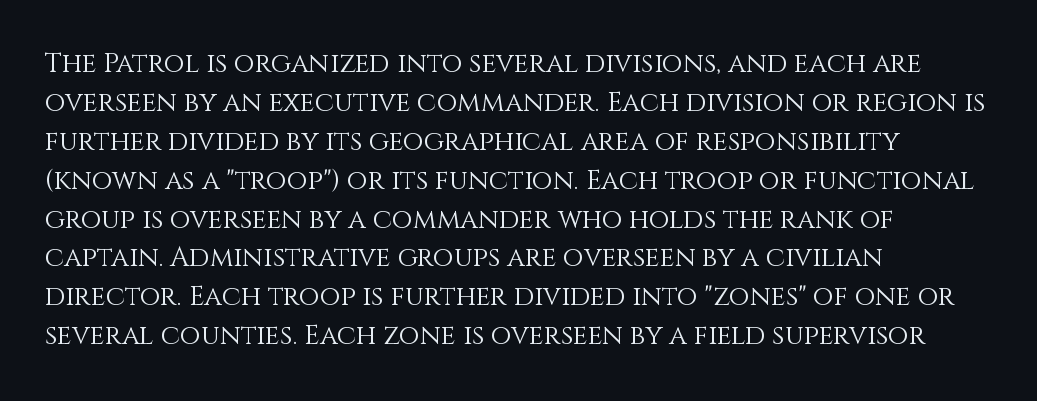
Nothing heavy about these letters — not bold at all. The block of text has a typical density, with ordinary space between rows. Posture: straight, roman, zero tilt. Quick note: underline off. The letterforms sit shoulder to shoulder at normal distance.
